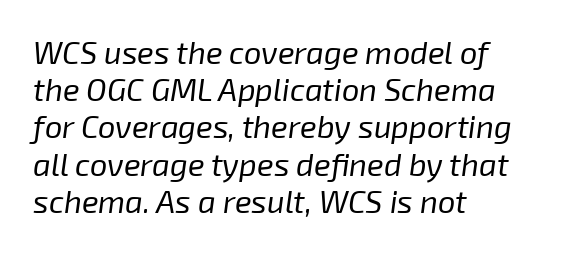
The rendering uses natural spacing where letterforms have individual widths. Visually the block forms a straight wall on the left and a jagged coastline on the right. The strokes carry an ordinary text weight at most. Slant detected: the letters are inclined.
